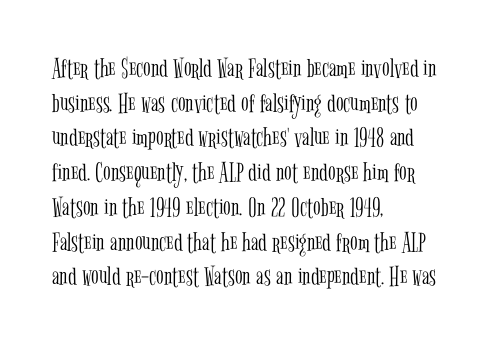
The passage shown has conventional tracking throughout. Italic: no, the glyphs are upright roman. Observe the serifs anchoring each vertical stroke in this sample. Each letter keeps its own natural width here, so spacing adapts to shape. Clear beneath every line of the passage. The letters look calm and open, with moderate or lighter stems.
